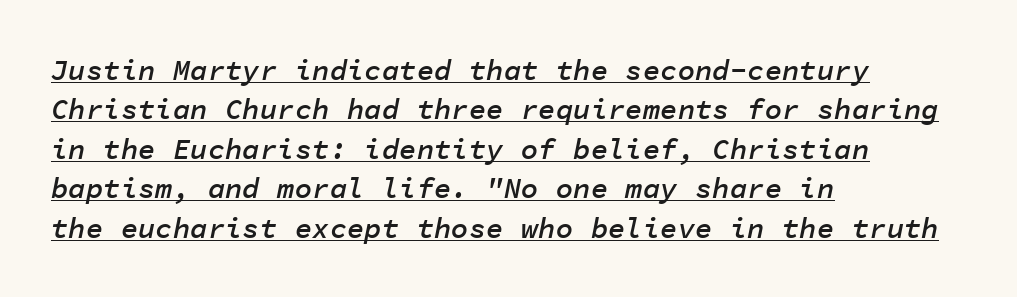
Q: Is the text bold? A: Semi-bold.
Q: Is the text italic (slanted)? A: Yes, it leans right by about 11 degrees.
Q: Is the text underlined? A: Yes.
Q: How is the paragraph aligned? A: Left-aligned.
Q: Is the spacing between letters normal or unusually wide? A: Normal.
Q: Is the spacing between lines tight, normal or loose? A: Normal.
Q: Width (condensed, normal, or wide)? A: Normal.
Q: Stroke contrast? A: Low.
Q: x-height? A: Medium.
Q: Monospaced? A: Yes.
